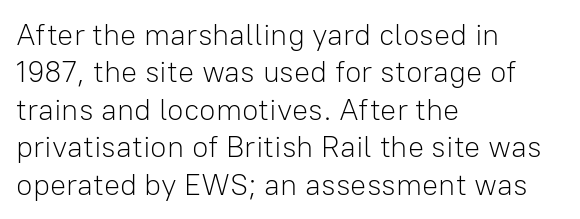
Q: Is the text bold? A: No.
Q: Is the text italic (slanted)? A: No, it is upright.
Q: Is the typeface a serif or a sans-serif typeface? A: Sans-serif.
Q: Is the text underlined? A: No.
Q: How is the paragraph aligned? A: Left-aligned.
Q: Is the spacing between letters normal or unusually wide? A: Normal.
Q: Is the spacing between lines tight, normal or loose? A: Normal.
Q: Width (condensed, normal, or wide)? A: Normal.
Q: Stroke contrast? A: Low.
Q: x-height? A: Medium.
Q: Monospaced? A: No.
